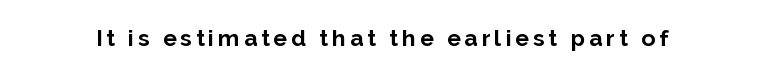
{"italic": "no", "bold": "yes", "underline": "no", "glyph_px": 23}
